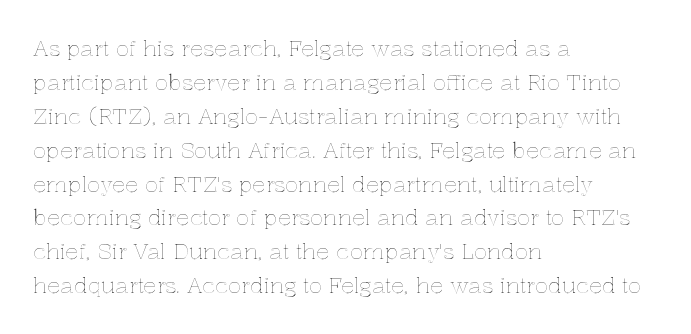
{"italic": "no", "underline": "no", "align": "left", "line_spacing": "normal", "line_spacing_ratio": 1.54, "letter_spacing": "normal", "letter_spacing_em": 0.0, "glyph_px": 22}
